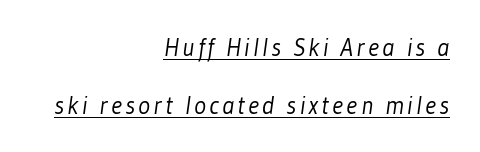
Q: Is the text bold? A: No.
Q: Is the text underlined? A: Yes.
Q: How is the paragraph aligned? A: Right-aligned.
Q: Is the spacing between lines tight, normal or loose? A: Loose.
